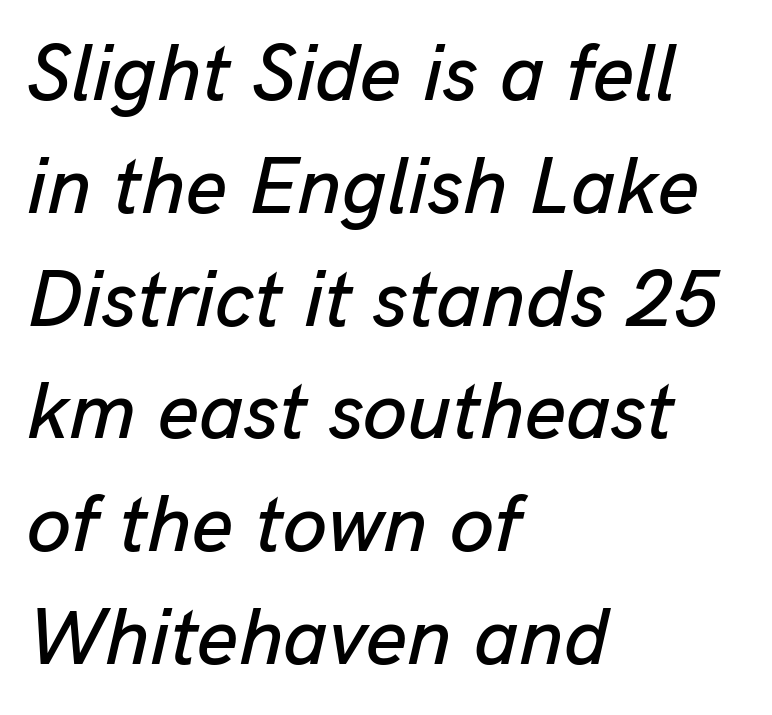
The image shows 80 px text type, italic (leaning right); set left-aligned, normal line spacing (1.41x), normal letter spacing, not underlined; low stroke contrast and a medium x-height.
